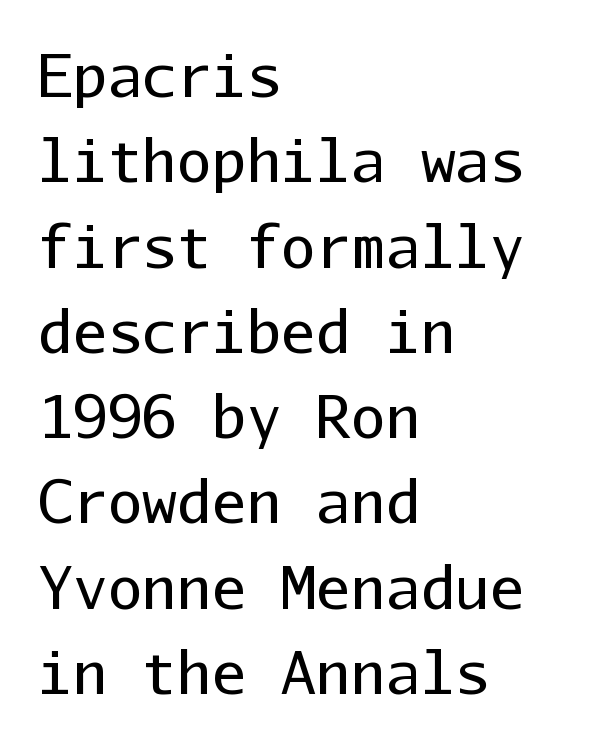
Ordinary non-slanted type is in use. This block has exactly the height ordinary leading produces. Check under the words: just untouched page. The face used here is a sans, in the tradition of grotesques and geometrics. The gaps between neighbouring characters are ordinary and unremarkable. Alignment: flush left.
